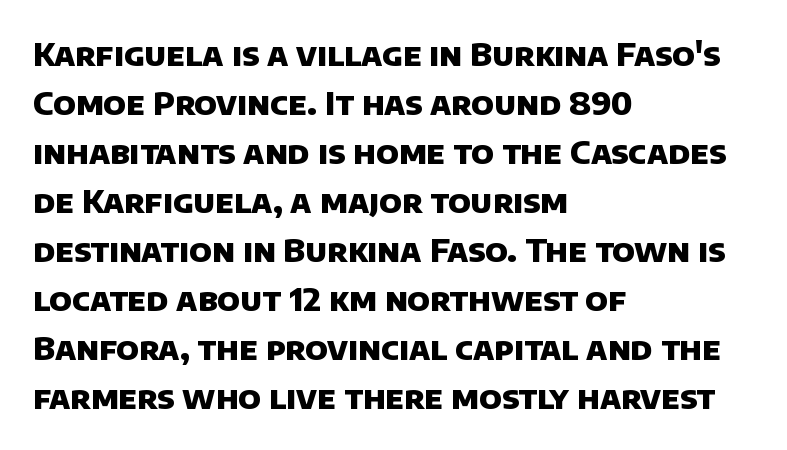
The image shows 32 px heavy sans-serif type; set left-aligned, normal line spacing (1.53x), normal letter spacing, not underlined; low stroke contrast and a large x-height.
